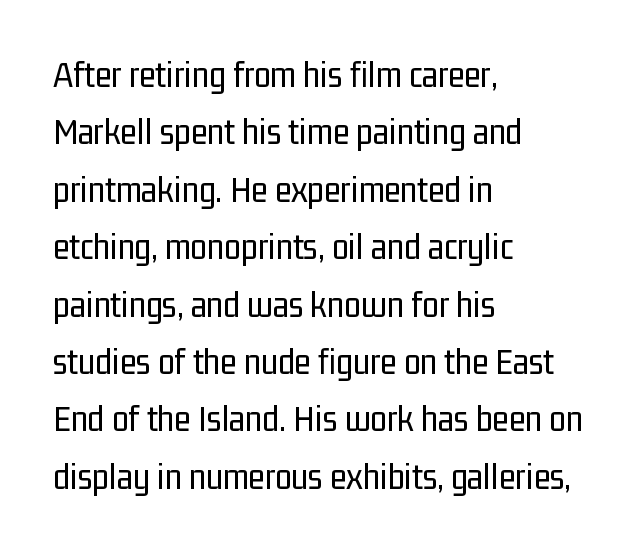
Q: Is the text bold? A: No.
Q: Is the text italic (slanted)? A: No, it is upright.
Q: Is the typeface a serif or a sans-serif typeface? A: Sans-serif.
Q: Is the text underlined? A: No.
Q: How is the paragraph aligned? A: Left-aligned.
Q: Is the spacing between letters normal or unusually wide? A: Normal.
Q: Is the spacing between lines tight, normal or loose? A: Normal.
Q: Width (condensed, normal, or wide)? A: Condensed.
Q: Stroke contrast? A: Low.
Q: x-height? A: Medium.
Q: Monospaced? A: No.
